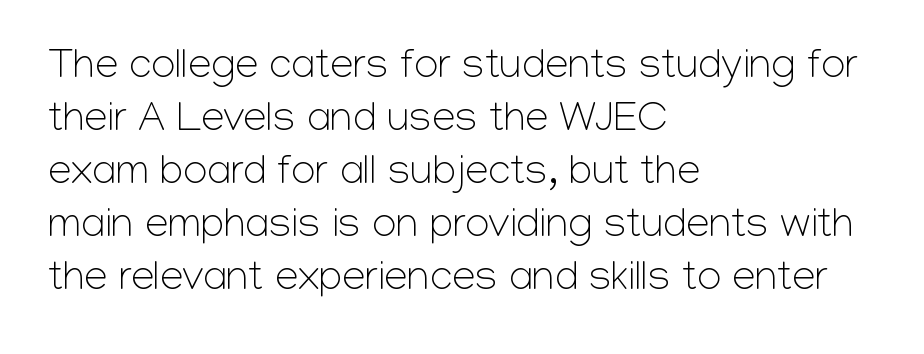
{"serif": "no", "italic": "no", "bold": "no", "weight": "light", "width": "normal", "stroke_contrast": "low", "x_height": "medium", "monospaced": "no", "underline": "no", "align": "left", "line_spacing": "normal", "line_spacing_ratio": 1.26, "letter_spacing": "normal", "letter_spacing_em": 0.0, "glyph_px": 42}
